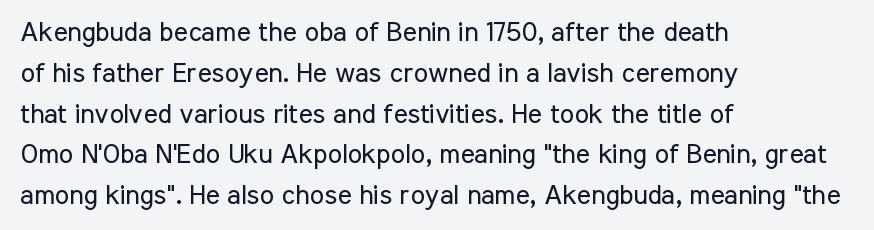
{"italic": "no", "bold": "no", "underline": "no", "align": "left", "line_spacing": "normal", "line_spacing_ratio": 1.51, "letter_spacing": "normal", "letter_spacing_em": 0.0, "glyph_px": 27}
